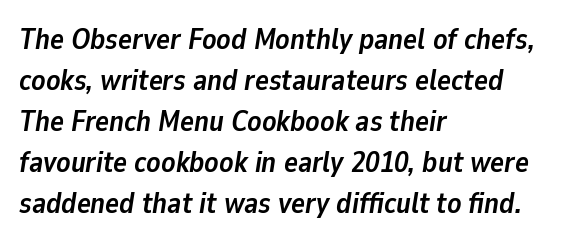
Line starts are locked; line ends wander. Compared with ordinary roman type, these characters are visibly tilted. Normally led — the rows are evenly, conventionally spaced. Character widths vary here, with narrow letters taking less room than wide ones. The face used here has the dense, thick strokes of a bold.
